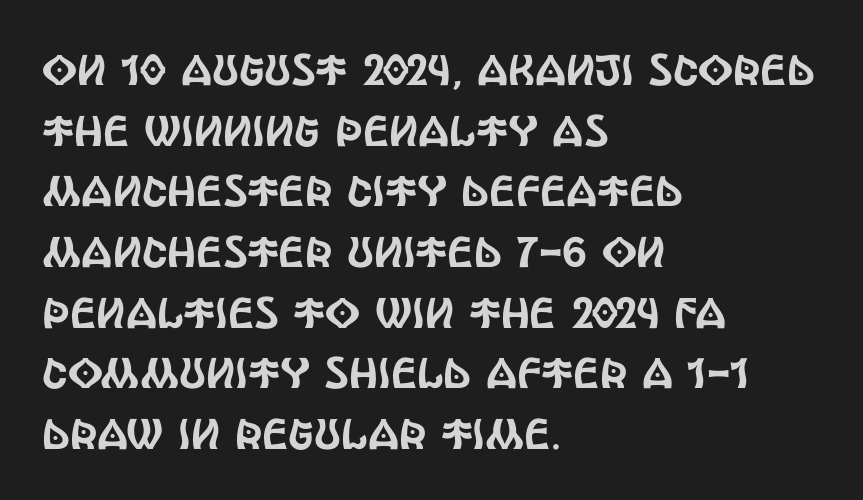
The image shows 43 px condensed sans-serif type, upright; set left-aligned, normal line spacing (1.41x), normal letter spacing, not underlined; a large x-height.
